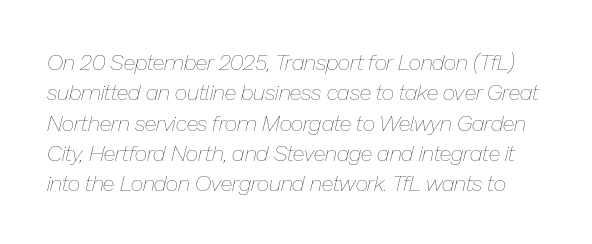
Q: Is the text bold? A: No.
Q: Is the text italic (slanted)? A: Yes, it leans right by about 13 degrees.
Q: Is the text underlined? A: No.
Q: Is the spacing between letters normal or unusually wide? A: Normal.
Q: Is the spacing between lines tight, normal or loose? A: Normal.
